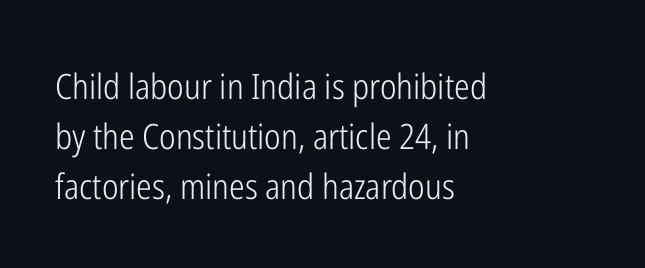
{"serif": "no", "italic": "no", "bold": "no", "weight": "light", "width": "condensed", "stroke_contrast": "low", "x_height": "medium", "monospaced": "no", "underline": "no", "align": "left", "line_spacing": "normal", "line_spacing_ratio": 1.43, "letter_spacing": "normal", "letter_spacing_em": 0.0, "glyph_px": 35}
